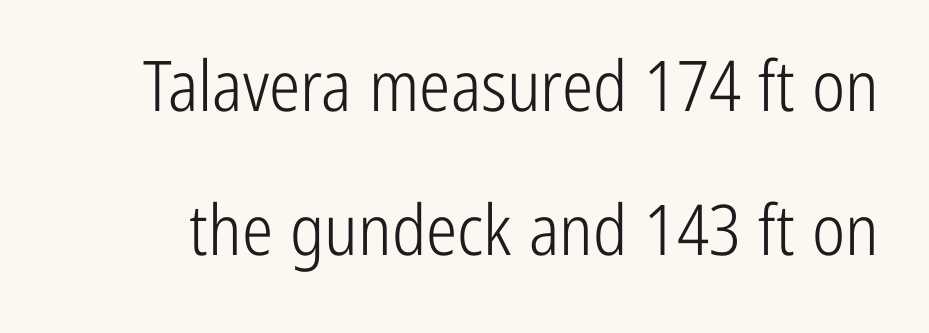
Q: Is the text bold? A: No.
Q: Is the text italic (slanted)? A: No, it is upright.
Q: Is the typeface a serif or a sans-serif typeface? A: Sans-serif.
Q: Is the text underlined? A: No.
Q: Is the spacing between letters normal or unusually wide? A: Normal.
Q: Is the spacing between lines tight, normal or loose? A: Loose.
Q: Width (condensed, normal, or wide)? A: Condensed.
Q: Stroke contrast? A: Low.
Q: x-height? A: Medium.
Q: Monospaced? A: No.
